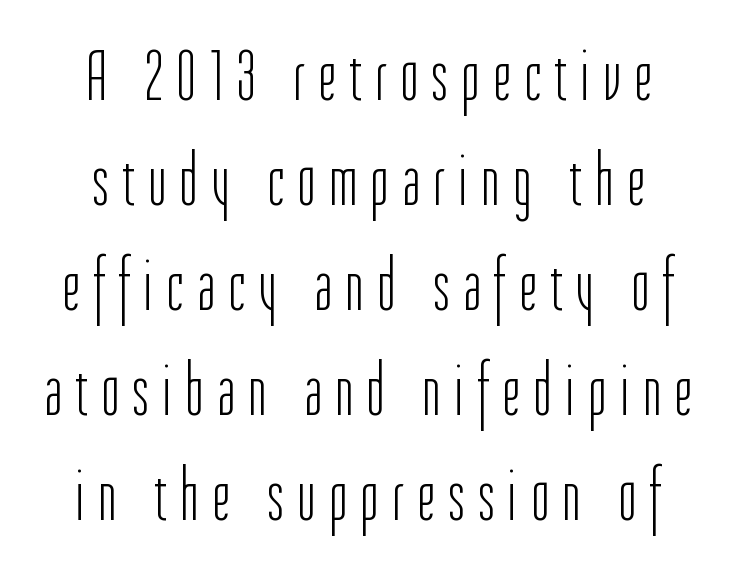
{"serif": "no", "italic": "no", "bold": "no", "weight": "light", "width": "condensed", "stroke_contrast": "low", "x_height": "medium", "monospaced": "no", "underline": "no", "line_spacing": "normal", "line_spacing_ratio": 1.44, "letter_spacing": "wide", "letter_spacing_em": 0.2, "glyph_px": 73}
